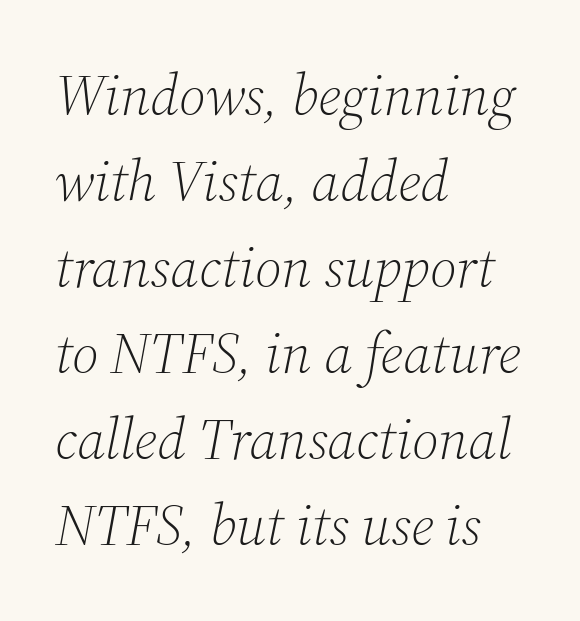
{"serif": "yes", "italic": "yes", "lean": "right", "slant_degrees": 12, "bold": "no", "weight": "light", "width": "normal", "stroke_contrast": "medium", "x_height": "medium", "monospaced": "no", "underline": "no", "align": "left", "line_spacing": "normal", "line_spacing_ratio": 1.51, "letter_spacing": "normal", "letter_spacing_em": 0.0, "glyph_px": 57}
